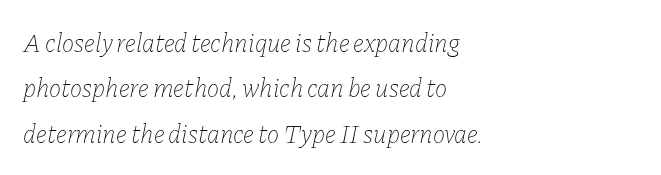
Layout note: lines flush left. Spacing between characters is what you'd get straight out of the box. No chunkiness to these letters — they're not bold. Characters are canted at an angle relative to the baseline's perpendicular. Only glyphs here, with clear space below each row.
